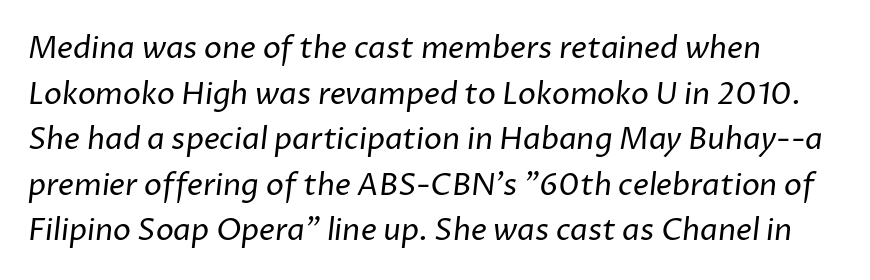
{"serif": "no", "bold": "no", "weight": "regular", "width": "normal", "stroke_contrast": "low", "x_height": "medium", "monospaced": "no", "underline": "no", "line_spacing": "normal", "line_spacing_ratio": 1.52, "letter_spacing": "normal", "letter_spacing_em": 0.0, "glyph_px": 30}
